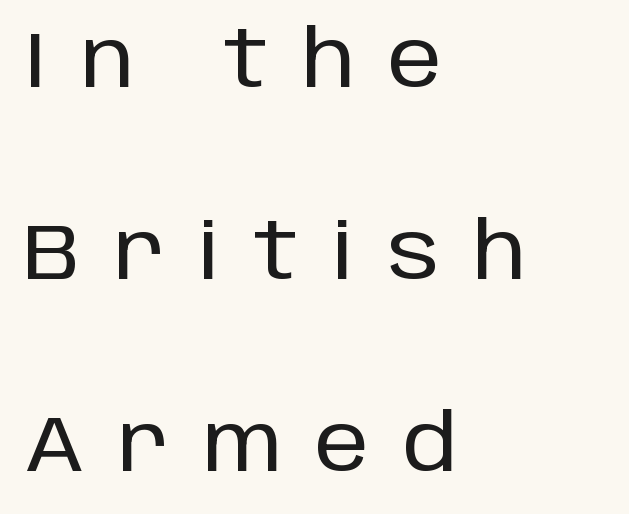
{"serif": "no", "italic": "no", "width": "normal", "stroke_contrast": "low", "x_height": "large", "monospaced": "no", "underline": "no", "align": "left", "line_spacing": "loose", "line_spacing_ratio": 2.46, "letter_spacing": "wide", "letter_spacing_em": 0.43, "glyph_px": 78}
